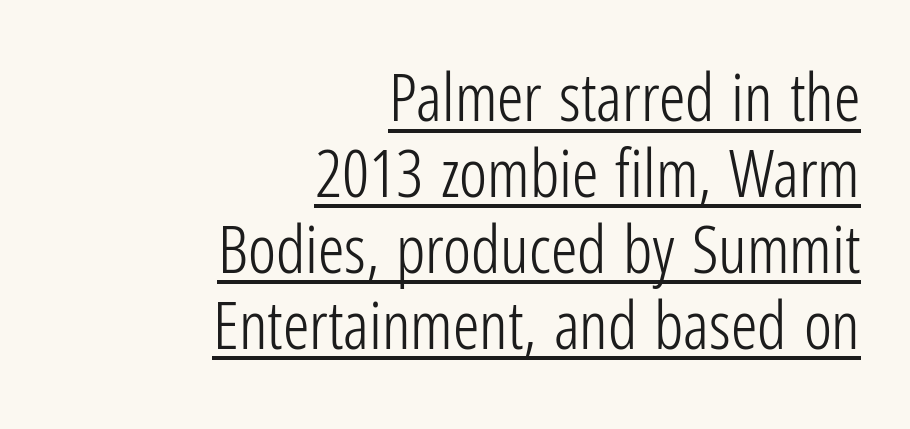
Casual observation: everything's shoved over to the right. Tall strokes in this sample are plumb rather than angled. Each letter keeps its own natural width here, so spacing adapts to shape. The type is set solid horizontally, with unmodified tracking. How would I describe the line gaps? Narrow and economical. Examine the stroke ends and you'll find no serifs.
